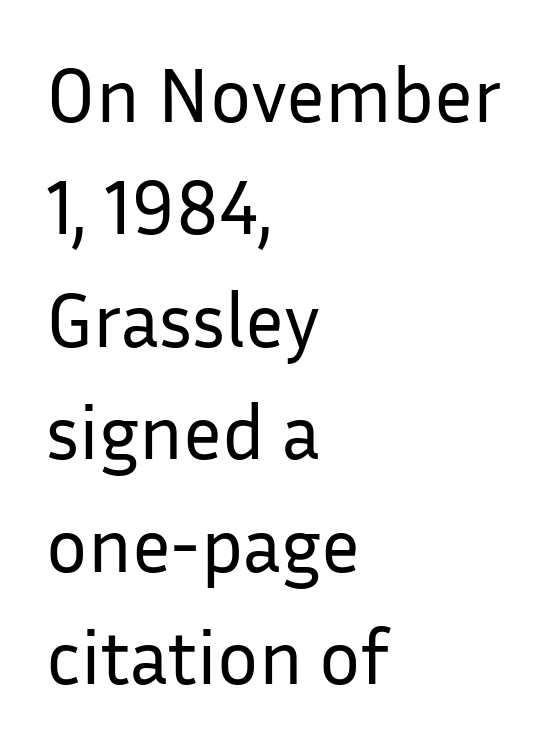
The image shows 77 px regular-weight sans-serif type, upright; set left-aligned, normal line spacing (1.46x), normal letter spacing, not underlined; low stroke contrast and a medium x-height.
